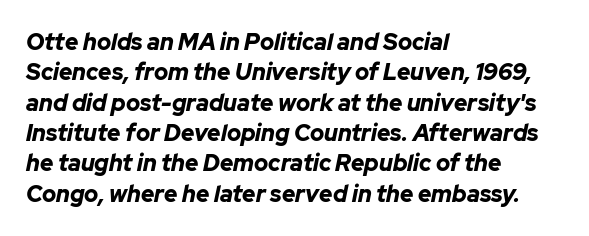
The image shows 23 px bold type, italic (leaning right); set left-aligned, normal line spacing (1.32x), normal letter spacing, not underlined.
